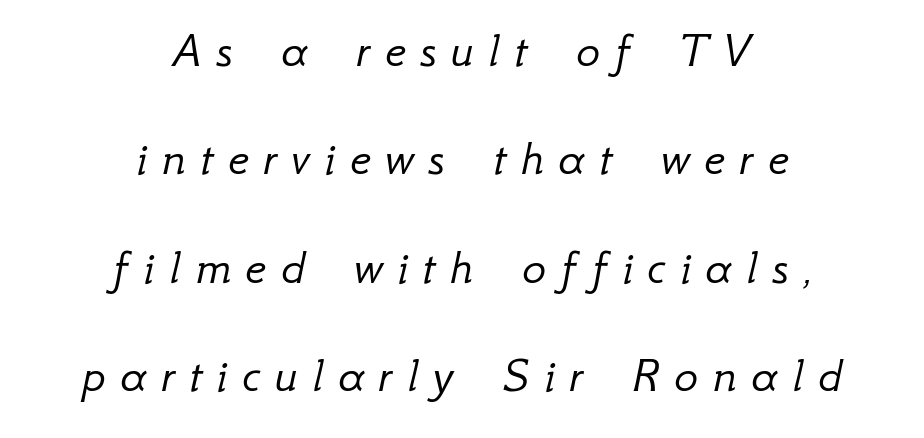
{"italic": "yes", "lean": "right", "slant_degrees": 12, "bold": "no", "weight": "light", "width": "normal", "stroke_contrast": "low", "x_height": "small", "monospaced": "no", "underline": "no", "align": "center", "line_spacing": "loose", "line_spacing_ratio": 2.17, "letter_spacing": "wide", "letter_spacing_em": 0.29, "glyph_px": 50}
